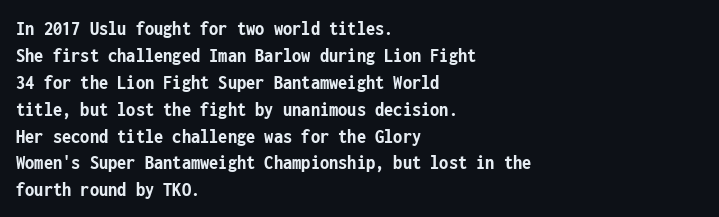
Q: Is the text bold? A: Yes.
Q: Is the text italic (slanted)? A: No, it is upright.
Q: Is the text underlined? A: No.
Q: How is the paragraph aligned? A: Left-aligned.
Q: Is the spacing between letters normal or unusually wide? A: Normal.
Q: Is the spacing between lines tight, normal or loose? A: Normal.
